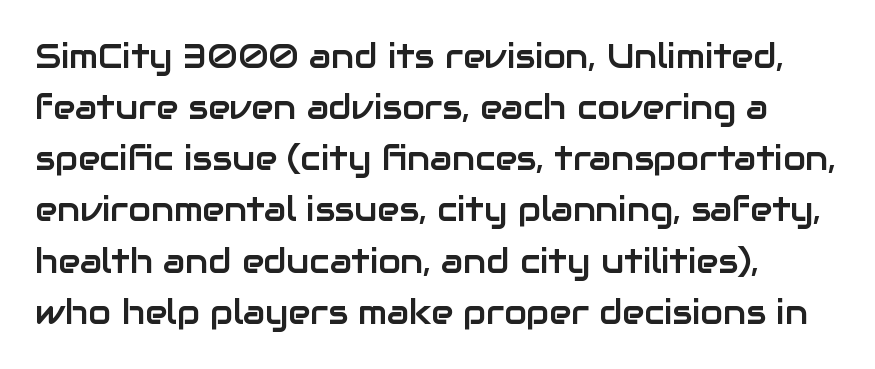
Q: Is the text italic (slanted)? A: No, it is upright.
Q: Is the typeface a serif or a sans-serif typeface? A: Sans-serif.
Q: Is the text underlined? A: No.
Q: How is the paragraph aligned? A: Left-aligned.
Q: Is the spacing between letters normal or unusually wide? A: Normal.
Q: Is the spacing between lines tight, normal or loose? A: Normal.
Q: Width (condensed, normal, or wide)? A: Normal.
Q: Stroke contrast? A: Low.
Q: x-height? A: Medium.
Q: Monospaced? A: No.
